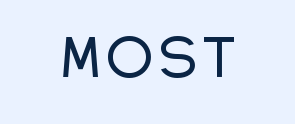
Q: Is the text italic (slanted)? A: No, it is upright.
Q: Is the typeface a serif or a sans-serif typeface? A: Sans-serif.
Q: Is the text underlined? A: No.
Q: Width (condensed, normal, or wide)? A: Condensed.
Q: Stroke contrast? A: Low.
Q: x-height? A: Large.
Q: Monospaced? A: No.
